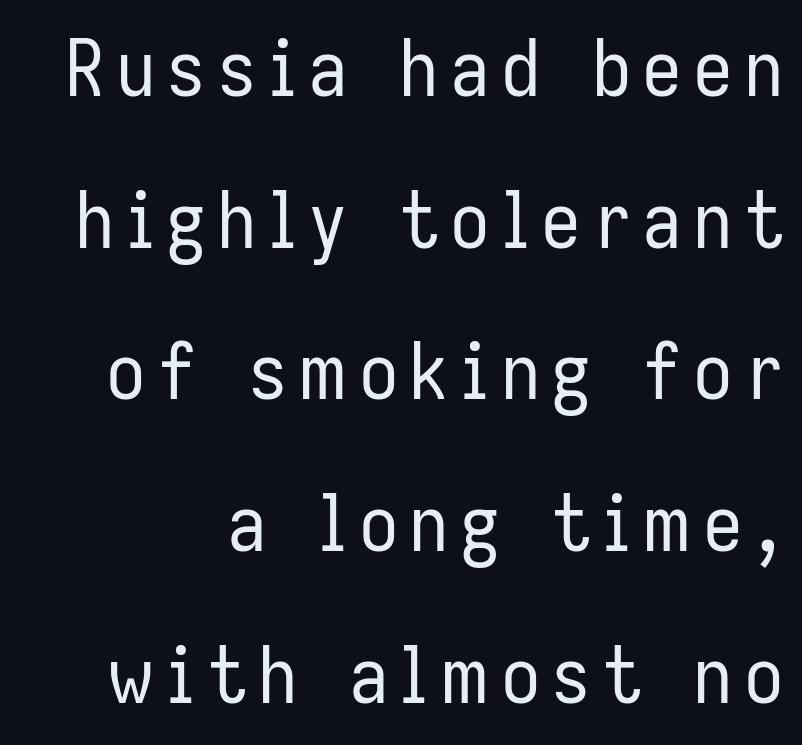
{"serif": "no", "italic": "no", "bold": "no", "weight": "regular", "width": "condensed", "stroke_contrast": "low", "x_height": "medium", "monospaced": "no", "underline": "no", "line_spacing": "loose", "line_spacing_ratio": 1.92, "glyph_px": 79}
